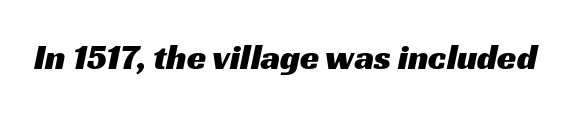
{"serif": "no", "width": "wide", "stroke_contrast": "medium", "x_height": "medium", "monospaced": "no", "underline": "no", "letter_spacing": "normal", "letter_spacing_em": 0.0, "glyph_px": 35}
